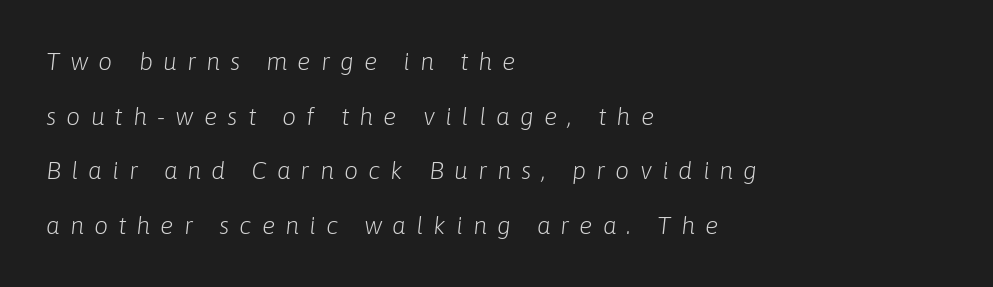
{"italic": "yes", "lean": "right", "slant_degrees": 6, "bold": "no", "underline": "no", "align": "left", "line_spacing": "loose", "line_spacing_ratio": 2.19, "letter_spacing": "wide", "letter_spacing_em": 0.4, "glyph_px": 25}
